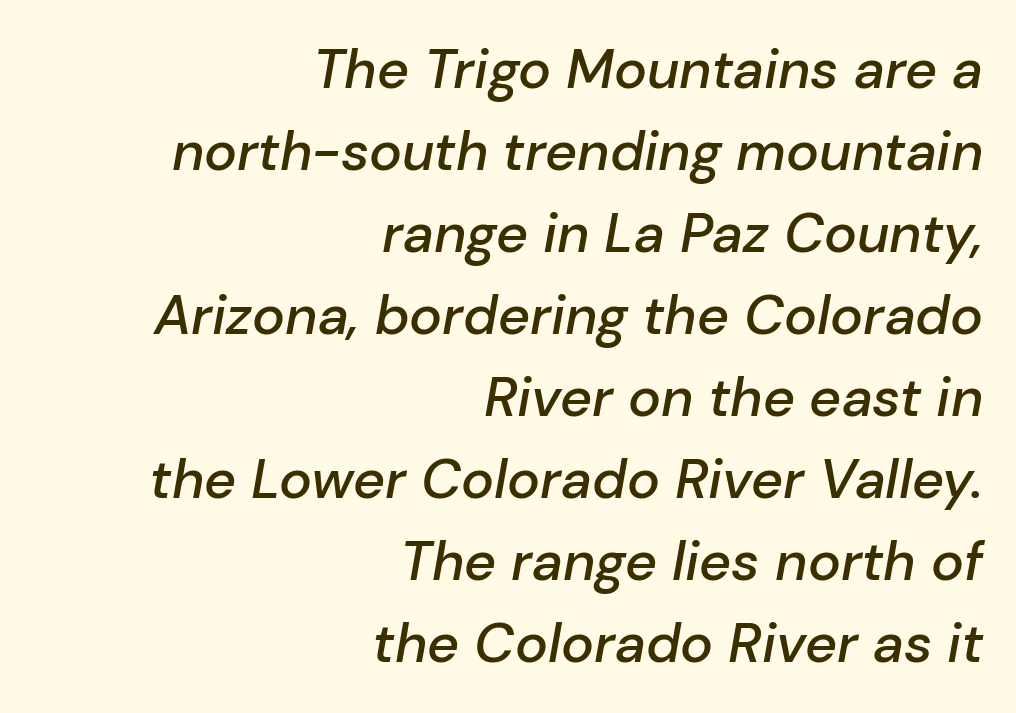
The image shows 55 px semibold type, italic (leaning right); set right-aligned, normal line spacing (1.49x), normal letter spacing, not underlined; low stroke contrast and a medium x-height.
